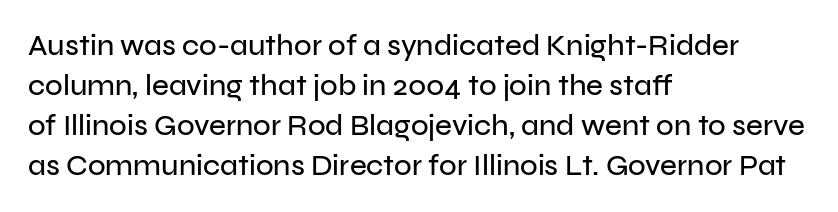
Q: Is the text italic (slanted)? A: No, it is upright.
Q: Is the typeface a serif or a sans-serif typeface? A: Sans-serif.
Q: Is the text underlined? A: No.
Q: How is the paragraph aligned? A: Left-aligned.
Q: Is the spacing between letters normal or unusually wide? A: Normal.
Q: Is the spacing between lines tight, normal or loose? A: Normal.
Q: Width (condensed, normal, or wide)? A: Normal.
Q: Stroke contrast? A: Low.
Q: x-height? A: Medium.
Q: Monospaced? A: No.
